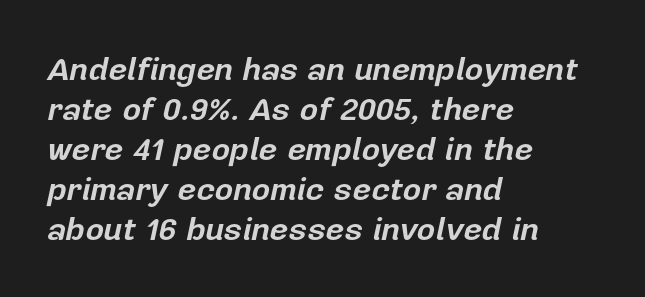
Anything drawn beneath the words? Only blank space. Would a proofreader flag this as italicized? Yes. Strong, thick strokes mark this as bold type. A typesetter would call this leading conventional body-copy spacing. Horizontal alignment here is leftward, the default for most running prose. Short note: letters normally spaced.
